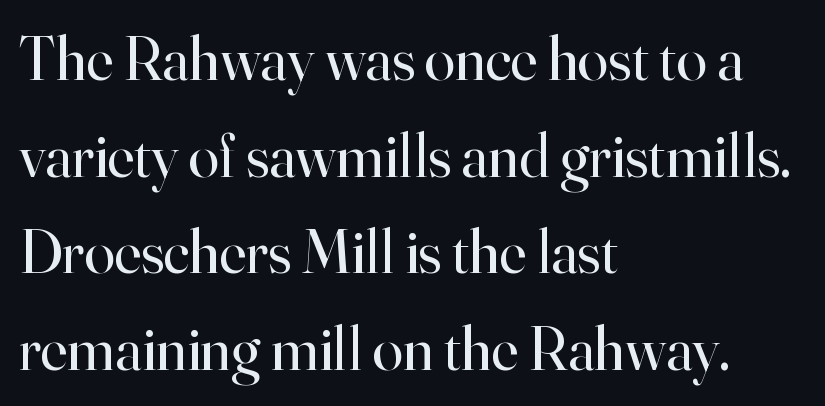
The image shows 62 px regular-weight serif type, upright; set left-aligned, normal line spacing (1.56x), normal letter spacing, not underlined; high stroke contrast and a small x-height.
